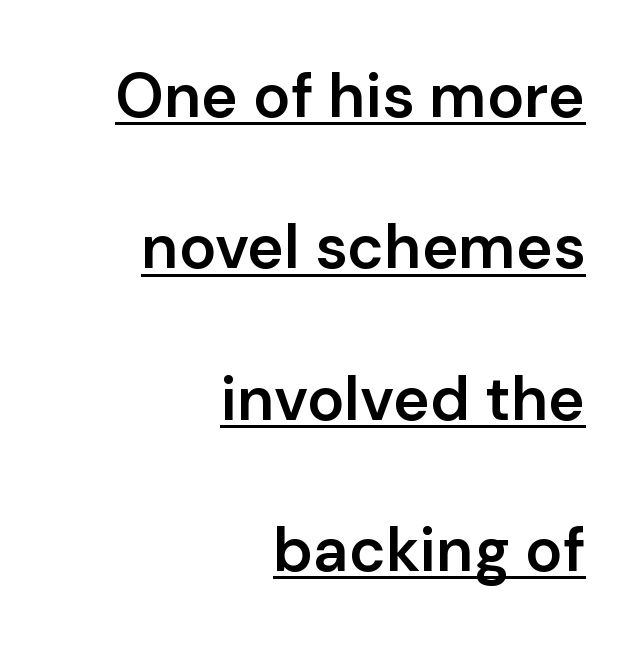
Q: Is the text bold? A: Semi-bold.
Q: Is the text italic (slanted)? A: No, it is upright.
Q: Is the typeface a serif or a sans-serif typeface? A: Sans-serif.
Q: Is the text underlined? A: Yes.
Q: How is the paragraph aligned? A: Right-aligned.
Q: Is the spacing between letters normal or unusually wide? A: Normal.
Q: Is the spacing between lines tight, normal or loose? A: Loose.
Q: Width (condensed, normal, or wide)? A: Normal.
Q: Stroke contrast? A: Low.
Q: x-height? A: Medium.
Q: Monospaced? A: No.
